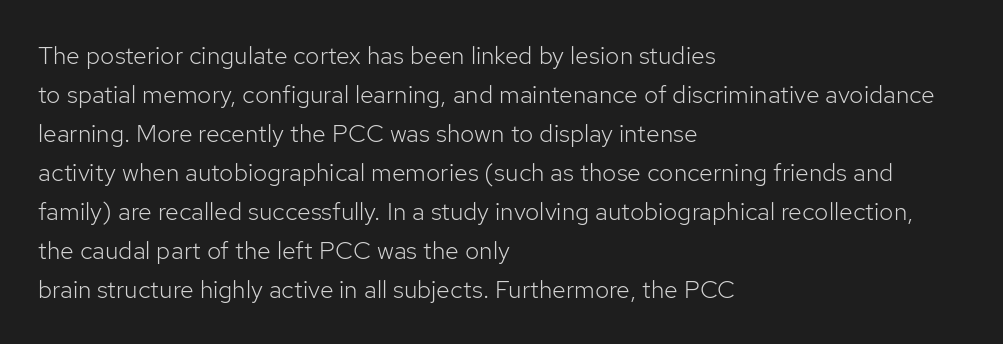
The image shows 25 px text type, upright; set left-aligned, normal line spacing (1.56x), normal letter spacing, not underlined.
